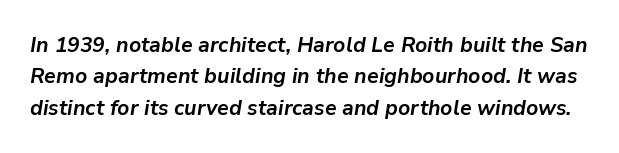
The image shows 21 px bold type, italic (leaning right); set normal line spacing (1.5x), normal letter spacing, not underlined.
